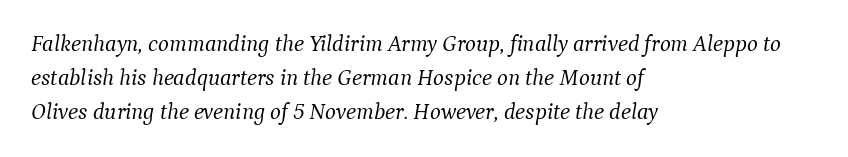
How are the letters spaced? Ordinarily, with no added tracking. Just letters on the line, the space beneath them empty. The cut favours lightness, reaching ordinary text weight at its darkest. Left-aligned paragraph, ragged on the right. The lines sit at an ordinary, default distance from one another. The face used here has a pronounced slope to its letters.
